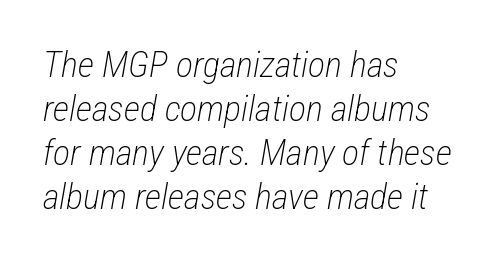
{"italic": "yes", "lean": "right", "slant_degrees": 12, "bold": "no", "weight": "light", "width": "condensed", "stroke_contrast": "low", "x_height": "medium", "monospaced": "no", "underline": "no", "align": "left", "line_spacing_ratio": 1.22, "letter_spacing": "normal", "letter_spacing_em": 0.0, "glyph_px": 36}
